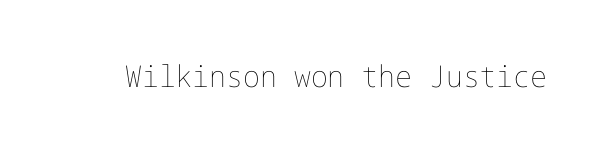
The strokes carry an ordinary text weight at most. Characters follow at the spacing the type designer built in. The strip under each line holds only bare page. The lettering holds an erect, upright posture throughout.
